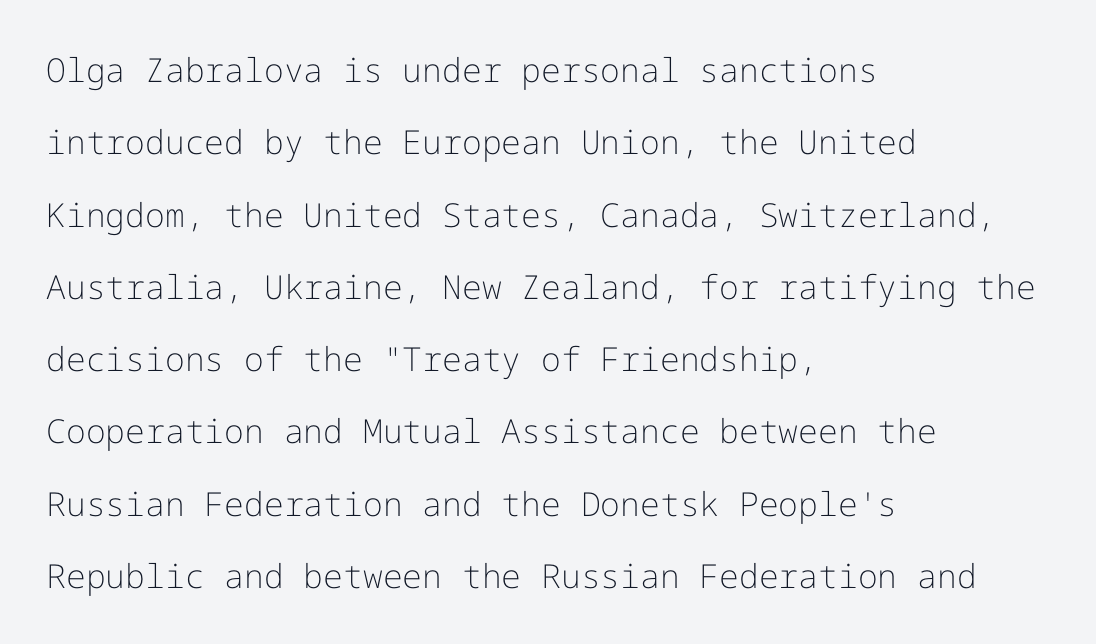
{"serif": "no", "italic": "no", "bold": "no", "weight": "light", "width": "normal", "stroke_contrast": "low", "x_height": "medium", "underline": "no", "align": "left", "line_spacing": "loose", "line_spacing_ratio": 2.19, "letter_spacing": "normal", "letter_spacing_em": 0.0, "glyph_px": 33}
